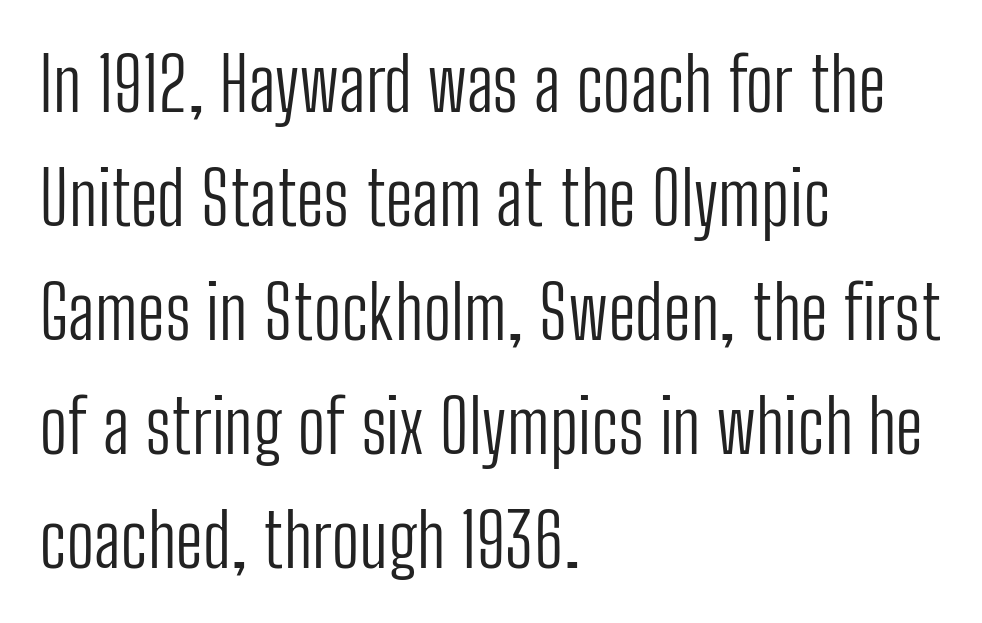
Letters have the restrained weight of plain body copy at most. The lines are quadded left. A typesetter would call this leading conventional body-copy spacing. The specimen omits any rule beneath the text block's lines. Each letter's strokes conclude bluntly, with no projecting serifs.
